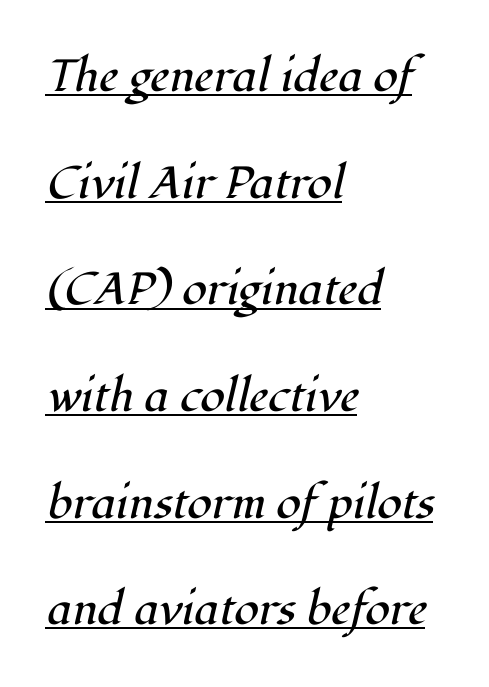
{"serif": "yes", "italic": "yes", "lean": "right", "slant_degrees": 12, "bold": "no", "weight": "regular", "width": "normal", "stroke_contrast": "high", "x_height": "medium", "monospaced": "no", "underline": "yes", "align": "left", "line_spacing": "loose", "line_spacing_ratio": 2.37, "letter_spacing": "normal", "letter_spacing_em": 0.0, "glyph_px": 45}
